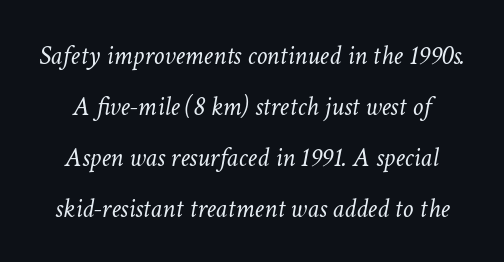
The image shows 27 px text type, italic (leaning right); set line spacing 1.89x, normal letter spacing, not underlined.
